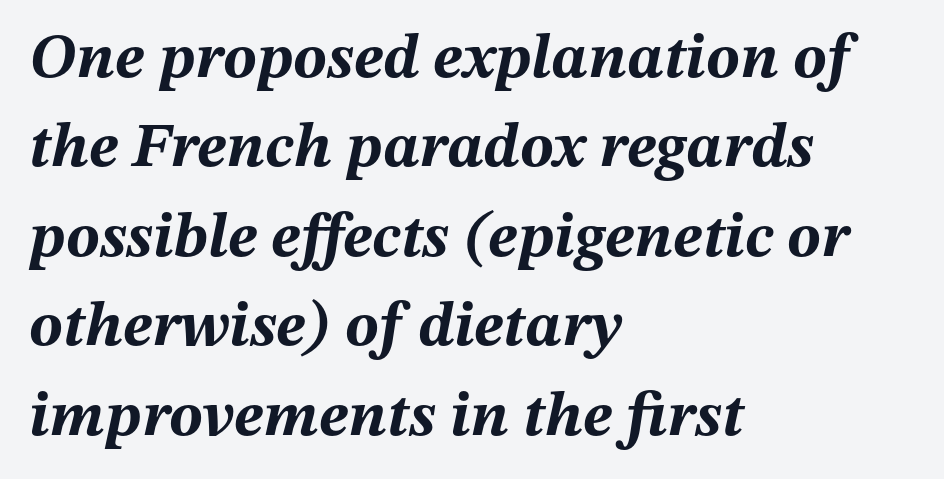
Is there much room between lines? A standard amount, neither cramped nor airy. Think of a printed novel: that variable character pitch is what you see here. Heft: maximum for text — a bold. How are the letters spaced? Ordinarily, with no added tracking.
